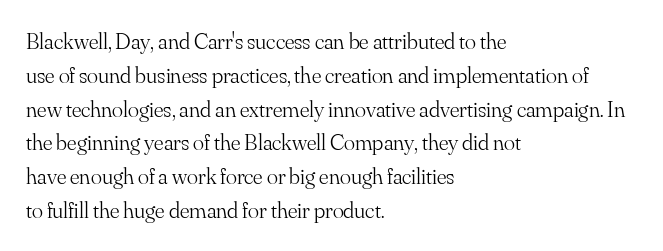
{"italic": "no", "bold": "no", "underline": "no", "align": "left", "line_spacing": "normal", "line_spacing_ratio": 1.47, "letter_spacing": "normal", "letter_spacing_em": 0.0, "glyph_px": 23}
